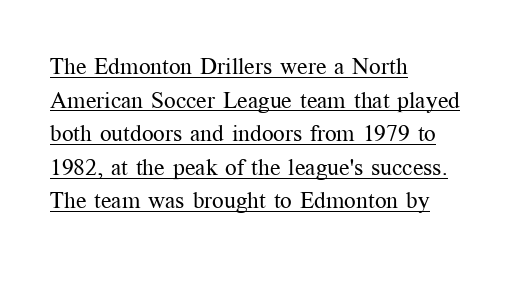
The image shows 23 px text type, upright; set left-aligned, normal line spacing (1.46x), normal letter spacing, underlined.
